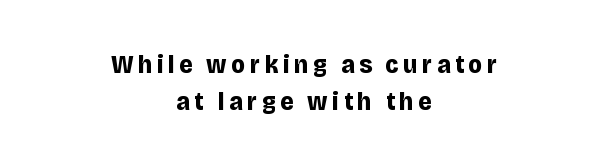
The compositor balanced each line on the midline. When letters stand straight like this, we call the style roman or upright. Strokes here are thick enough to call this a true bold. Rule under the text: the space is simply empty. Leading: standard.
